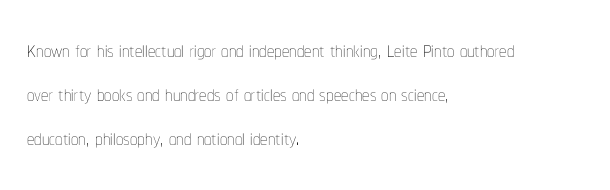
The image shows 29 px thin, condensed type, upright; set left-aligned, normal line spacing (1.51x), normal letter spacing, not underlined; low stroke contrast and a medium x-height.
